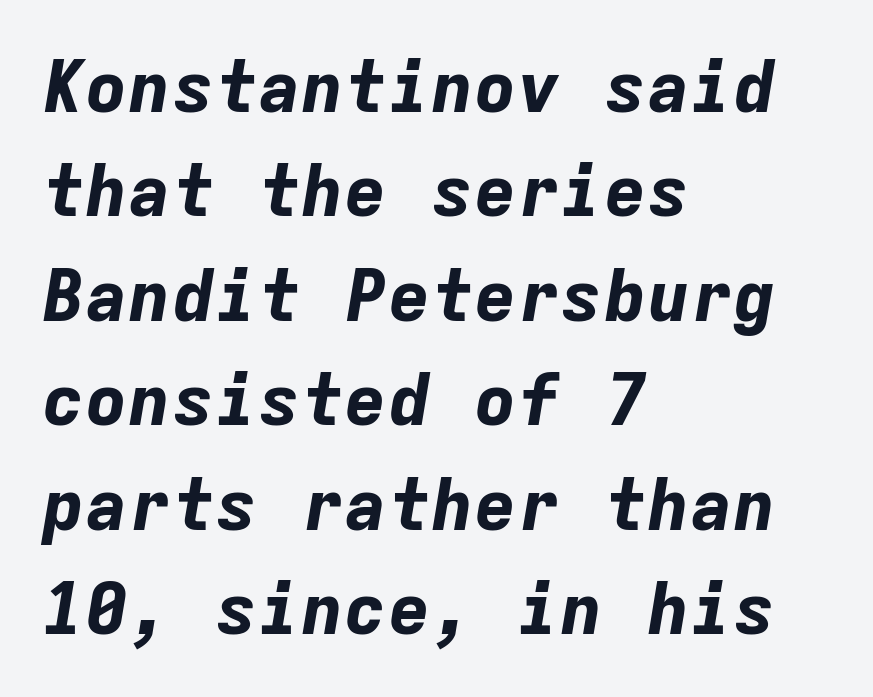
{"italic": "yes", "lean": "right", "slant_degrees": 9, "bold": "yes", "weight": "bold", "width": "normal", "stroke_contrast": "low", "x_height": "medium", "monospaced": "yes", "underline": "no", "align": "left", "line_spacing": "normal", "line_spacing_ratio": 1.45, "letter_spacing": "normal", "letter_spacing_em": 0.0, "glyph_px": 72}
